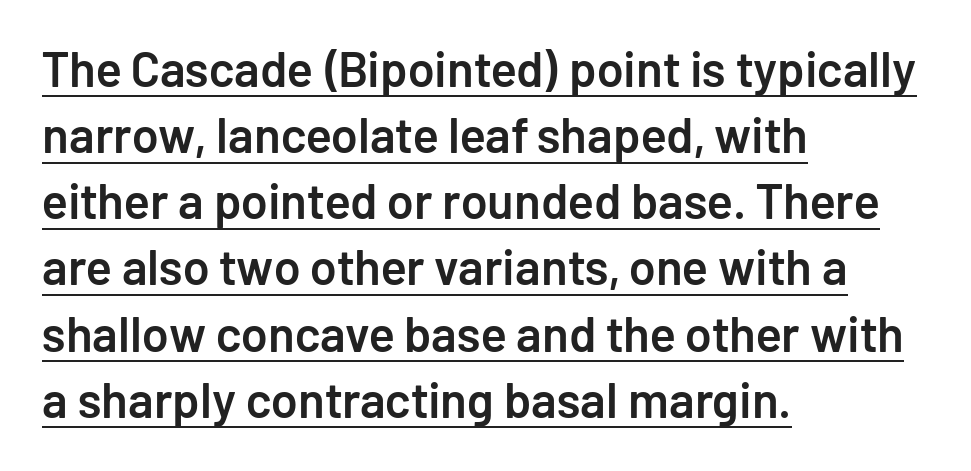
{"serif": "no", "italic": "no", "bold": "semi", "weight": "semibold", "width": "normal", "stroke_contrast": "low", "x_height": "medium", "monospaced": "no", "underline": "yes", "align": "left", "line_spacing": "normal", "line_spacing_ratio": 1.35, "letter_spacing": "normal", "letter_spacing_em": 0.0, "glyph_px": 49}
